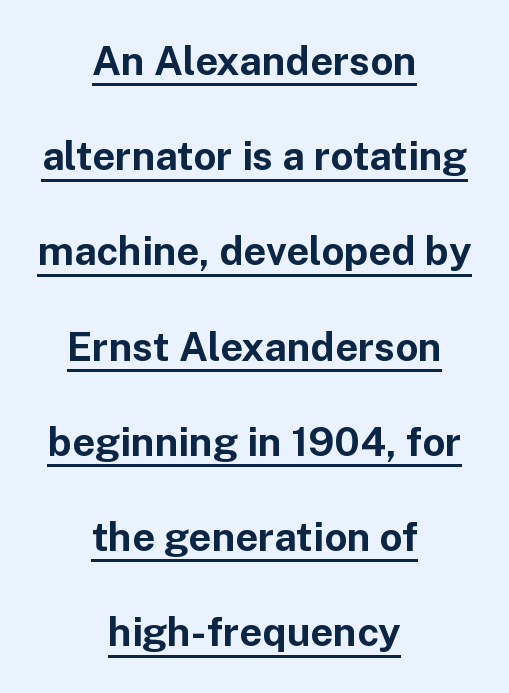
Q: Is the text bold? A: Yes.
Q: Is the text italic (slanted)? A: No, it is upright.
Q: Is the typeface a serif or a sans-serif typeface? A: Sans-serif.
Q: Is the text underlined? A: Yes.
Q: How is the paragraph aligned? A: Centered.
Q: Is the spacing between letters normal or unusually wide? A: Normal.
Q: Is the spacing between lines tight, normal or loose? A: Loose.
Q: Width (condensed, normal, or wide)? A: Normal.
Q: Stroke contrast? A: Low.
Q: x-height? A: Medium.
Q: Monospaced? A: No.
